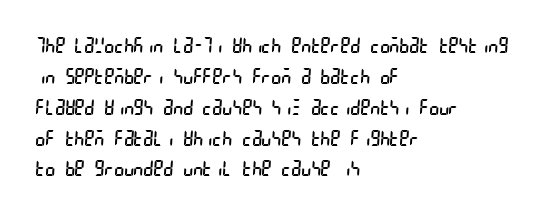
{"bold": "no", "underline": "no", "align": "left", "line_spacing": "normal", "line_spacing_ratio": 1.47, "letter_spacing": "normal", "letter_spacing_em": 0.0, "glyph_px": 21}
